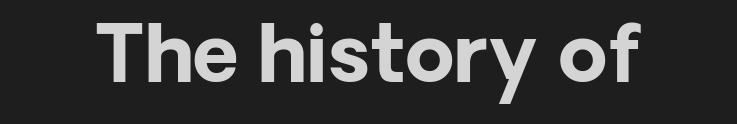
Q: Is the text bold? A: Yes.
Q: Is the text italic (slanted)? A: No, it is upright.
Q: Is the typeface a serif or a sans-serif typeface? A: Sans-serif.
Q: Is the text underlined? A: No.
Q: Is the spacing between letters normal or unusually wide? A: Normal.
Q: Width (condensed, normal, or wide)? A: Normal.
Q: Stroke contrast? A: Low.
Q: x-height? A: Medium.
Q: Monospaced? A: No.
